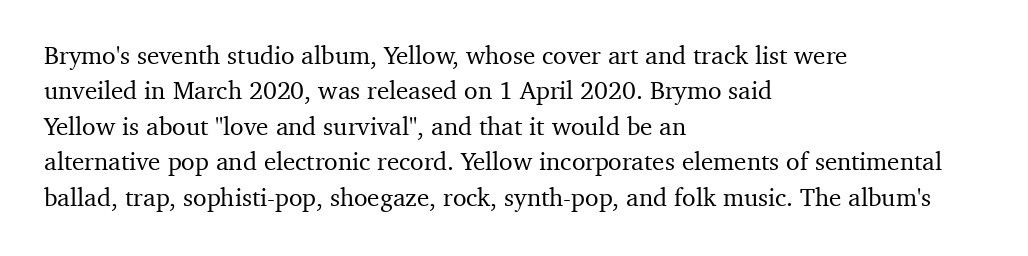
The line texture is even and compact thanks to regular tracking. Glance below the letters and you will spot only blank space. It's the straight-up-and-down kind of type. Each line starts at the same left margin while the right side varies. Reading down the column, the eye jumps a familiar distance to each next line.
